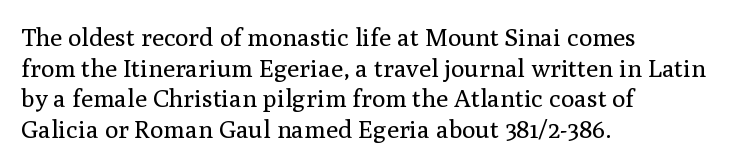
Q: Is the text bold? A: No.
Q: Is the text italic (slanted)? A: No, it is upright.
Q: Is the text underlined? A: No.
Q: How is the paragraph aligned? A: Left-aligned.
Q: Is the spacing between letters normal or unusually wide? A: Normal.
